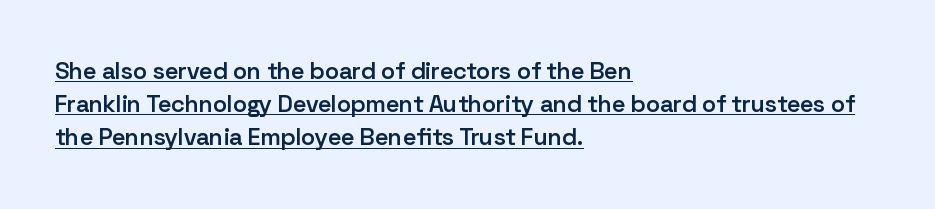
The image shows 24 px text type, upright; set left-aligned, normal line spacing (1.38x), normal letter spacing, underlined.
